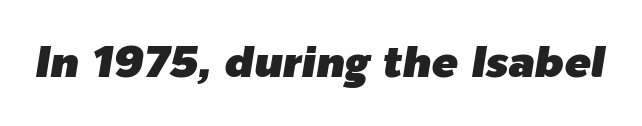
The image shows 44 px text type, italic (leaning right); set normal letter spacing, not underlined; low stroke contrast and a medium x-height.
